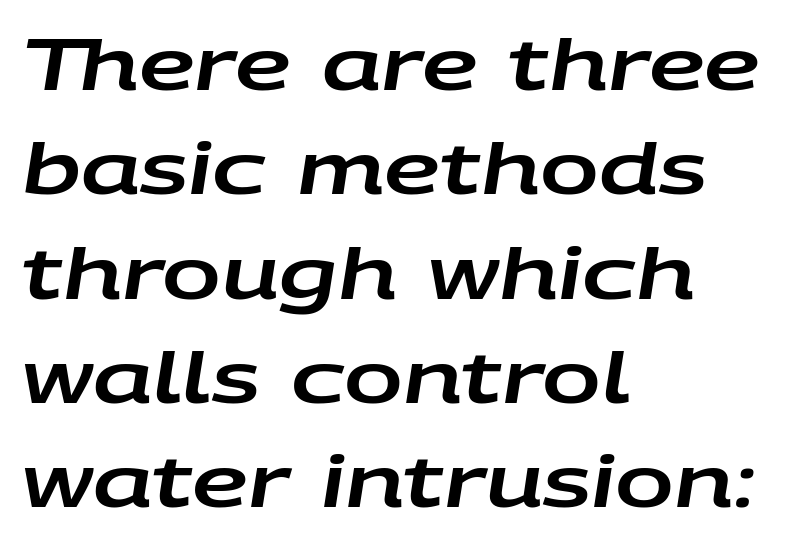
The image shows 70 px wide type, italic (leaning right); set left-aligned, normal line spacing (1.49x), normal letter spacing, not underlined; low stroke contrast and a large x-height.
